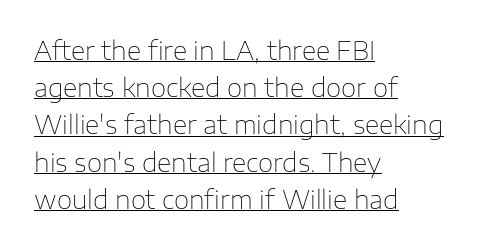
The image shows 25 px text type, upright; set left-aligned, normal line spacing (1.49x), normal letter spacing, underlined.
